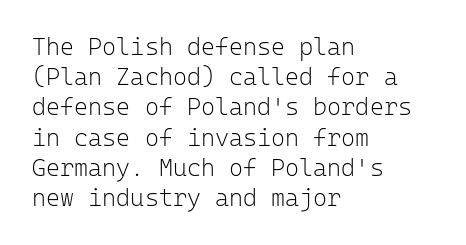
{"italic": "no", "bold": "no", "underline": "no", "align": "left", "line_spacing": "normal", "line_spacing_ratio": 1.26, "letter_spacing": "normal", "letter_spacing_em": 0.0, "glyph_px": 24}
